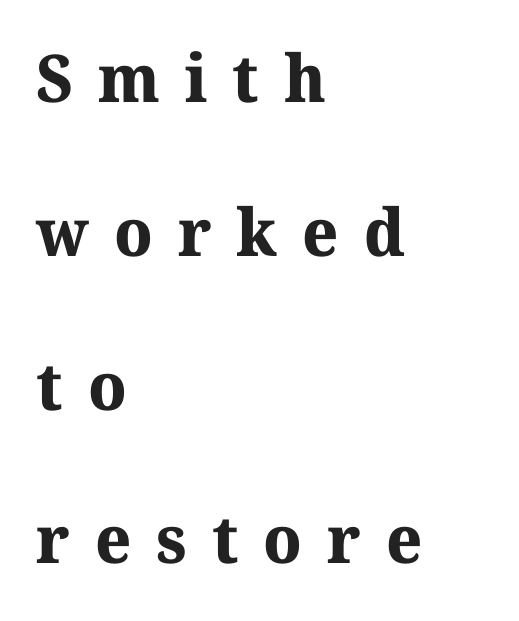
Q: Is the text bold? A: Yes.
Q: Is the text italic (slanted)? A: No, it is upright.
Q: Is the typeface a serif or a sans-serif typeface? A: Serif.
Q: Is the text underlined? A: No.
Q: How is the paragraph aligned? A: Left-aligned.
Q: Is the spacing between letters normal or unusually wide? A: Unusually wide.
Q: Is the spacing between lines tight, normal or loose? A: Loose.
Q: Width (condensed, normal, or wide)? A: Normal.
Q: Stroke contrast? A: Medium.
Q: x-height? A: Medium.
Q: Monospaced? A: No.
